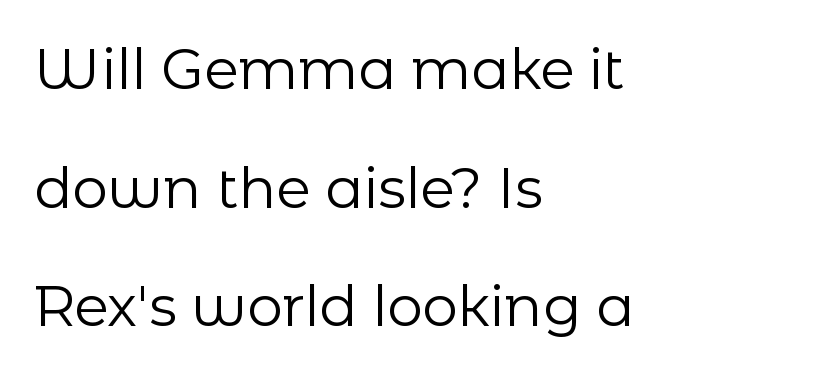
{"serif": "no", "italic": "no", "bold": "no", "weight": "regular", "width": "normal", "stroke_contrast": "low", "x_height": "medium", "monospaced": "no", "underline": "no", "align": "left", "line_spacing": "loose", "line_spacing_ratio": 2.12, "letter_spacing": "normal", "letter_spacing_em": 0.0, "glyph_px": 56}
